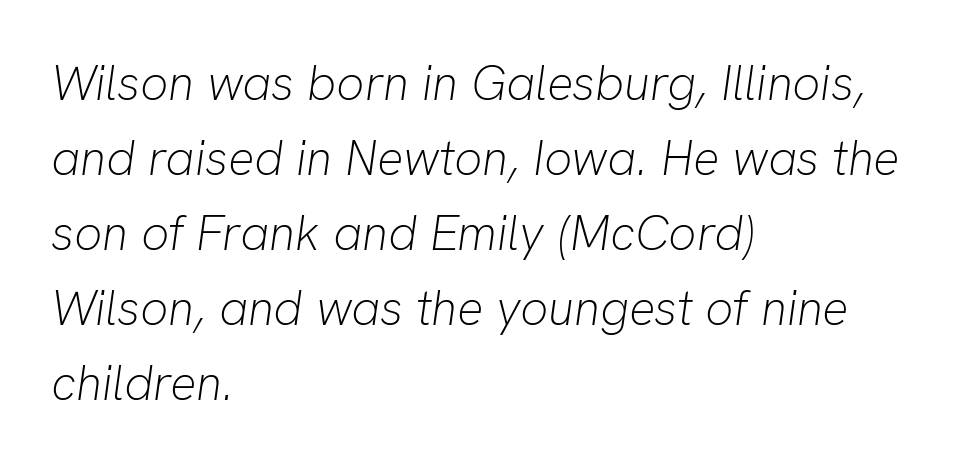
The image shows 49 px light type, italic (leaning right); set left-aligned, normal line spacing (1.53x), normal letter spacing, not underlined; low stroke contrast and a medium x-height.
